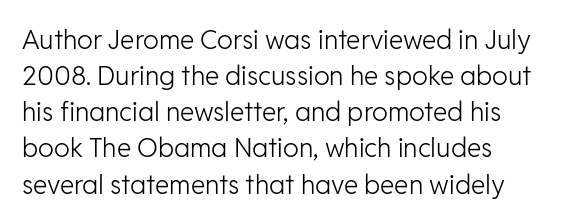
{"italic": "no", "bold": "no", "underline": "no", "line_spacing": "normal", "line_spacing_ratio": 1.39, "letter_spacing": "normal", "letter_spacing_em": 0.0, "glyph_px": 26}
